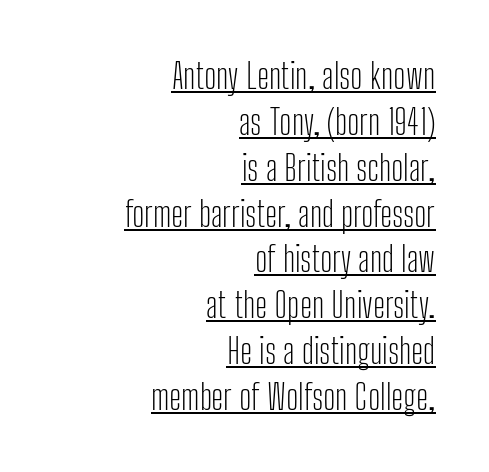
Q: Is the text bold? A: No.
Q: Is the text italic (slanted)? A: No, it is upright.
Q: Is the typeface a serif or a sans-serif typeface? A: Sans-serif.
Q: Is the text underlined? A: Yes.
Q: How is the paragraph aligned? A: Right-aligned.
Q: Is the spacing between letters normal or unusually wide? A: Normal.
Q: Is the spacing between lines tight, normal or loose? A: Normal.
Q: Width (condensed, normal, or wide)? A: Condensed.
Q: Stroke contrast? A: Low.
Q: x-height? A: Medium.
Q: Monospaced? A: No.
